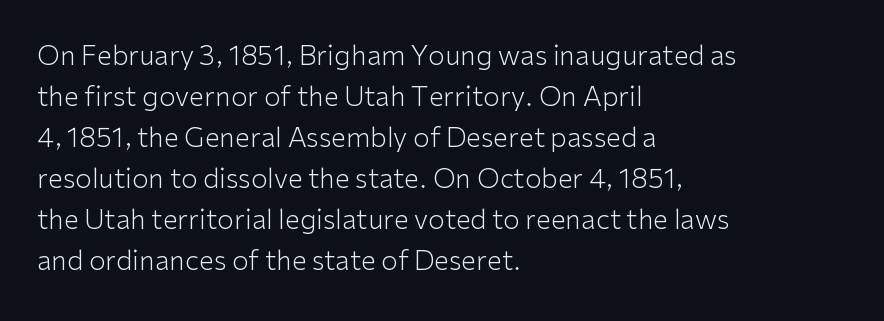
{"italic": "no", "bold": "no", "underline": "no", "align": "left", "line_spacing": "normal", "line_spacing_ratio": 1.52, "letter_spacing": "normal", "letter_spacing_em": 0.0, "glyph_px": 27}
